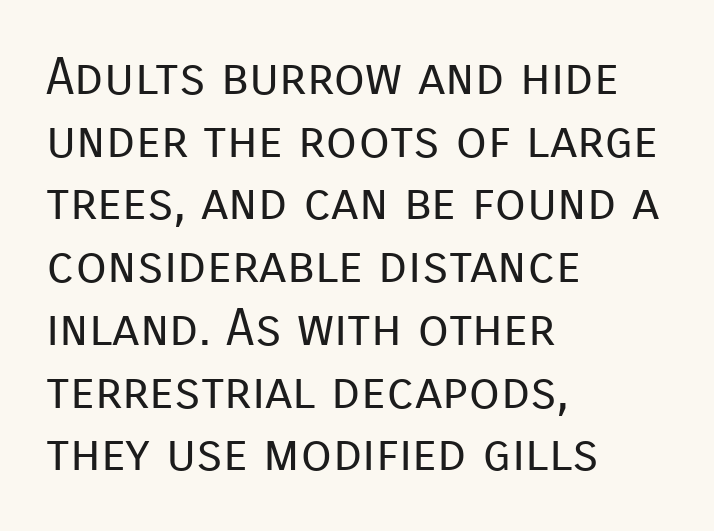
Q: Is the text bold? A: No.
Q: Is the text italic (slanted)? A: No, it is upright.
Q: Is the typeface a serif or a sans-serif typeface? A: Sans-serif.
Q: Is the text underlined? A: No.
Q: How is the paragraph aligned? A: Left-aligned.
Q: Is the spacing between letters normal or unusually wide? A: Normal.
Q: Width (condensed, normal, or wide)? A: Normal.
Q: Stroke contrast? A: Low.
Q: x-height? A: Medium.
Q: Monospaced? A: No.
